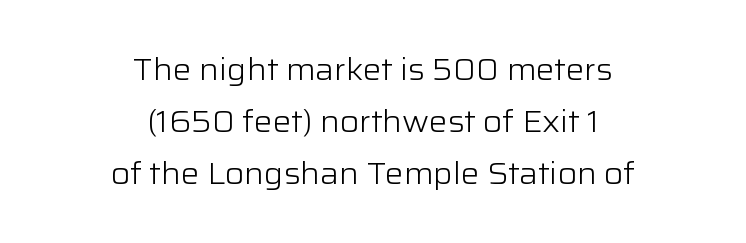
{"serif": "no", "italic": "no", "bold": "no", "weight": "light", "width": "normal", "stroke_contrast": "low", "x_height": "medium", "monospaced": "no", "underline": "no", "align": "center", "line_spacing": "normal", "line_spacing_ratio": 1.68, "letter_spacing": "normal", "letter_spacing_em": 0.0, "glyph_px": 31}
